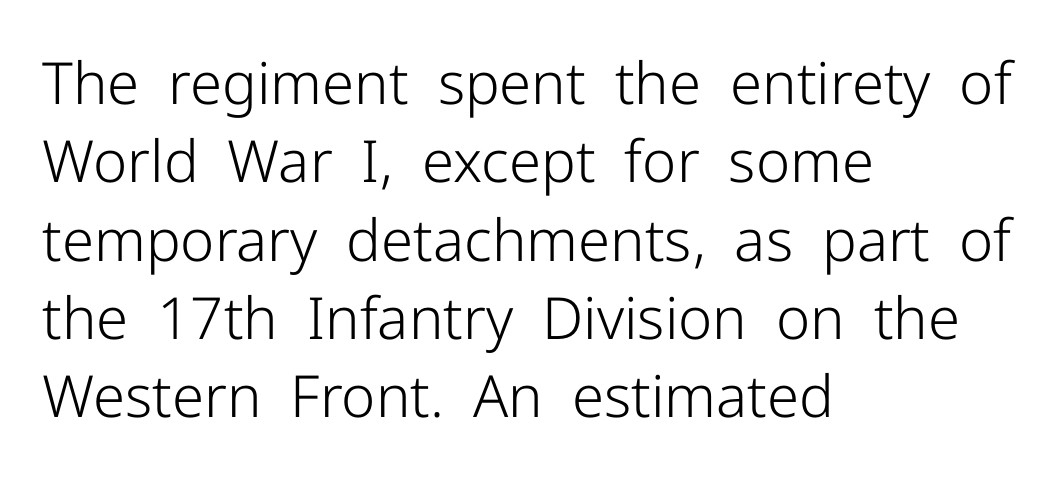
Spacing verdict: proportional, widths tailored to each character. Unbolded letterforms with no extra heft. The line texture is even and compact thanks to regular tracking. Each line starts at the same left margin while the right side varies.
